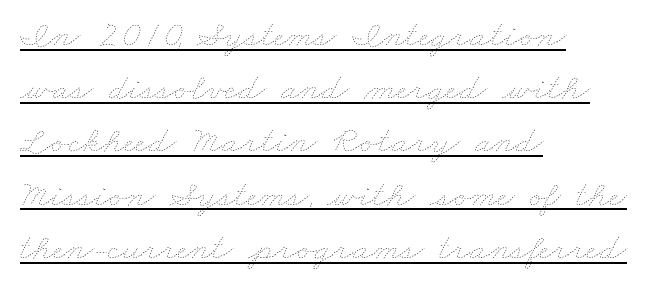
Q: Is the text bold? A: No.
Q: Is the text underlined? A: Yes.
Q: How is the paragraph aligned? A: Left-aligned.
Q: Is the spacing between letters normal or unusually wide? A: Normal.
Q: Is the spacing between lines tight, normal or loose? A: Normal.
Q: Width (condensed, normal, or wide)? A: Wide.
Q: Stroke contrast? A: Low.
Q: x-height? A: Small.
Q: Monospaced? A: No.
